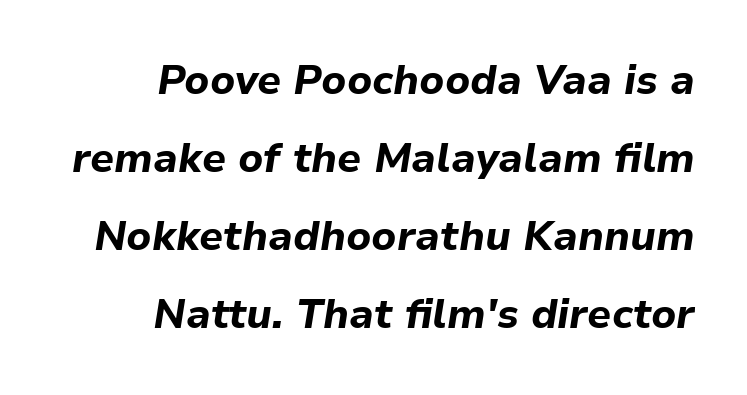
Q: Is the text bold? A: Yes.
Q: Is the text italic (slanted)? A: Yes, it leans right by about 9 degrees.
Q: Is the text underlined? A: No.
Q: How is the paragraph aligned? A: Right-aligned.
Q: Is the spacing between letters normal or unusually wide? A: Normal.
Q: Is the spacing between lines tight, normal or loose? A: Loose.
Q: Width (condensed, normal, or wide)? A: Normal.
Q: Stroke contrast? A: Low.
Q: x-height? A: Medium.
Q: Monospaced? A: No.
